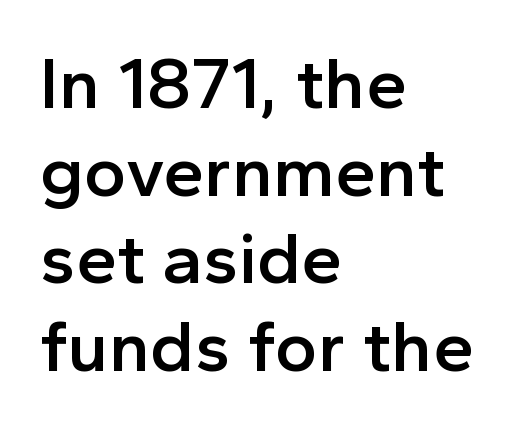
The image shows 73 px semibold sans-serif type, upright; set left-aligned, line spacing 1.2x, normal letter spacing, not underlined; a medium x-height.
